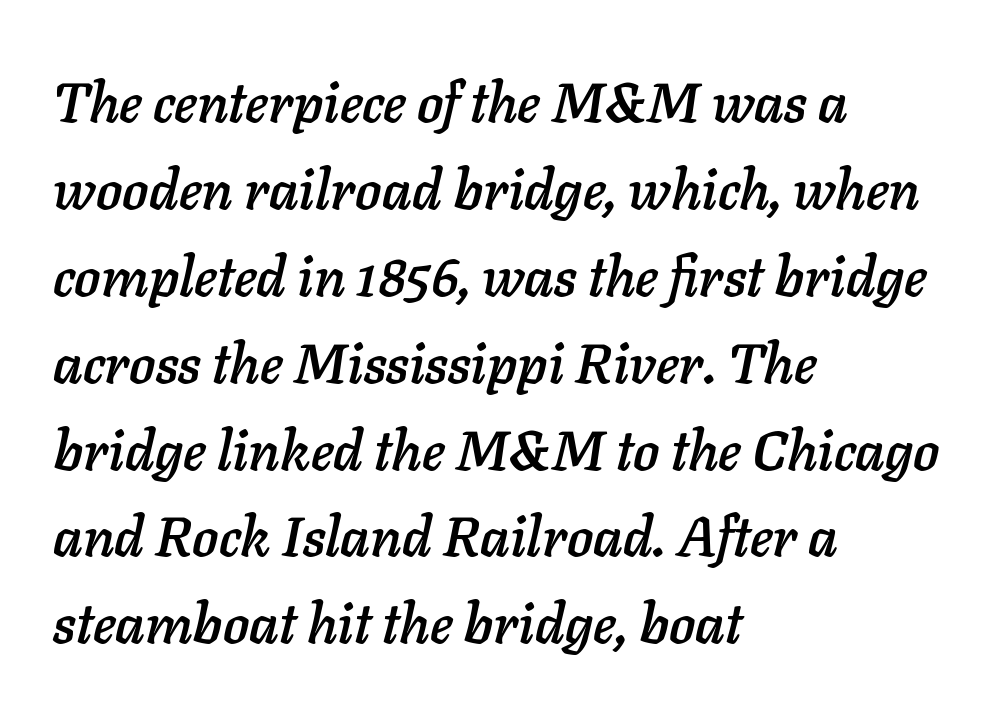
Think of a printed novel: that variable character pitch is what you see here. Nothing unusual about the tracking: characters are spaced as the font intends. The paragraph shown leans on its left margin. Horizontal bands of white between lines are of average thickness. Slant detected: the letters are inclined. Rule under the text: the space is simply empty.
